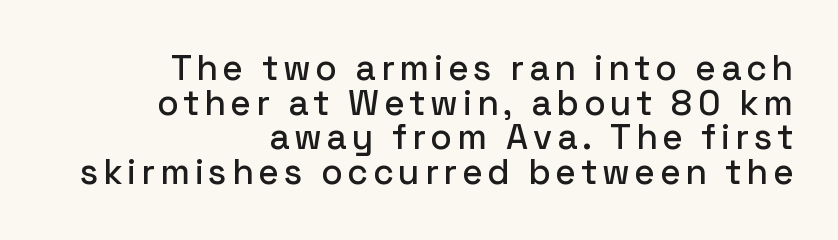
The image shows 35 px sans-serif type, upright; set right-aligned, tight line spacing (0.99x), not underlined; low stroke contrast and a medium x-height.
